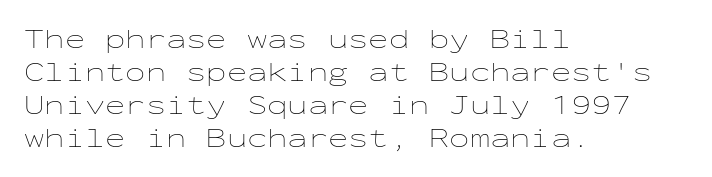
Q: Is the text bold? A: No.
Q: Is the text italic (slanted)? A: No, it is upright.
Q: Is the text underlined? A: No.
Q: How is the paragraph aligned? A: Left-aligned.
Q: Is the spacing between letters normal or unusually wide? A: Normal.
